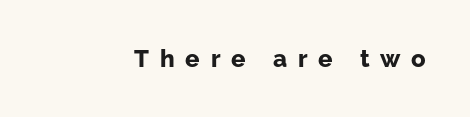
The image shows 24 px bold type, upright; set unusually wide letter spacing (+0.45 em), not underlined.
